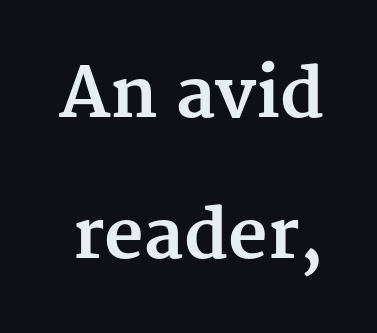
The image shows 68 px bold serif type, upright; set loose line spacing (2.07x), normal letter spacing, not underlined; medium stroke contrast and a medium x-height.
